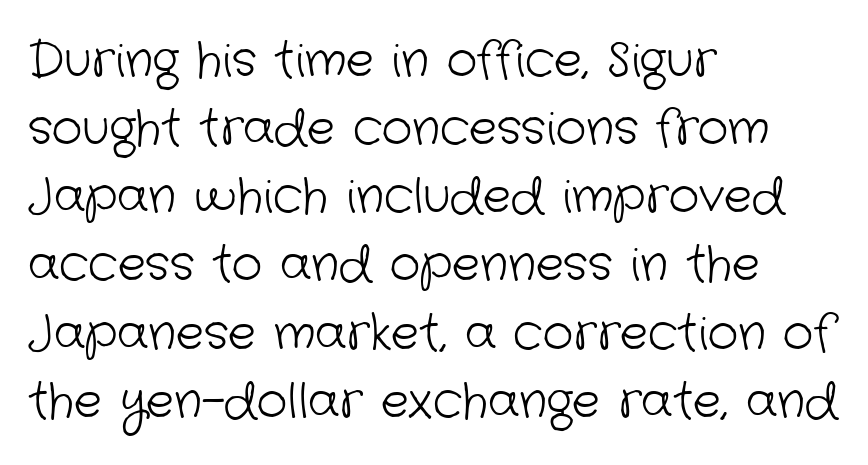
Q: Is the text bold? A: No.
Q: Is the typeface a serif or a sans-serif typeface? A: Sans-serif.
Q: Is the text underlined? A: No.
Q: How is the paragraph aligned? A: Left-aligned.
Q: Is the spacing between letters normal or unusually wide? A: Normal.
Q: Is the spacing between lines tight, normal or loose? A: Normal.
Q: Width (condensed, normal, or wide)? A: Normal.
Q: Stroke contrast? A: Low.
Q: x-height? A: Medium.
Q: Monospaced? A: No.
